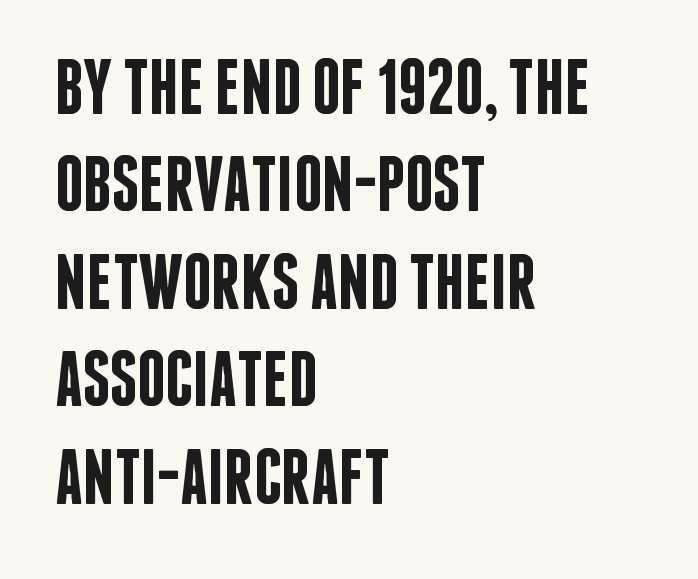
Q: Is the text bold? A: Semi-bold.
Q: Is the text italic (slanted)? A: No, it is upright.
Q: Is the typeface a serif or a sans-serif typeface? A: Sans-serif.
Q: Is the text underlined? A: No.
Q: How is the paragraph aligned? A: Left-aligned.
Q: Is the spacing between letters normal or unusually wide? A: Normal.
Q: Is the spacing between lines tight, normal or loose? A: Normal.
Q: Width (condensed, normal, or wide)? A: Condensed.
Q: Stroke contrast? A: Low.
Q: x-height? A: Large.
Q: Monospaced? A: No.
